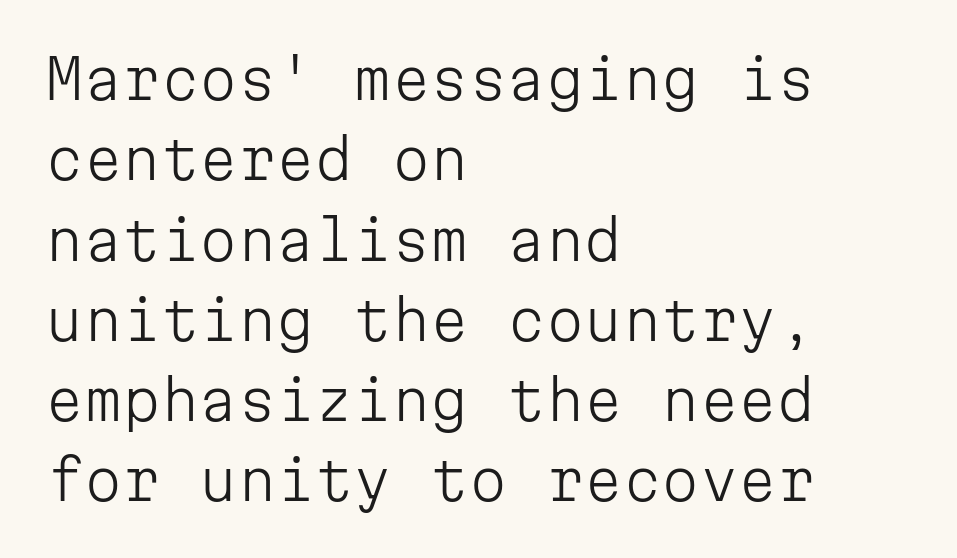
The weight tops out at a normal text grade. The letterforms sit shoulder to shoulder at normal distance. What kind of face is this? One without serifs — a sans. Unmarked baselines from the first word to the last. Style check: upright. The face used here is monospaced, like something from a code editor.
